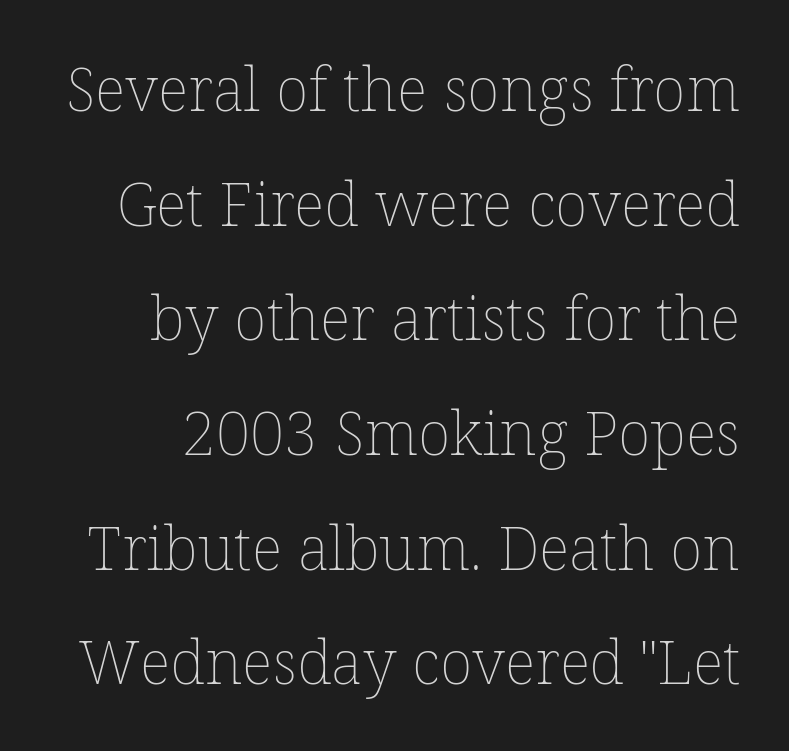
The font sits on the lighter half of the weight spectrum, regular included. Students, note that the glyphs here touch the page at normal intervals. The font's upright variant was chosen for this text. Type without underlining. Do the characters align in a grid? No, the font is proportional.
